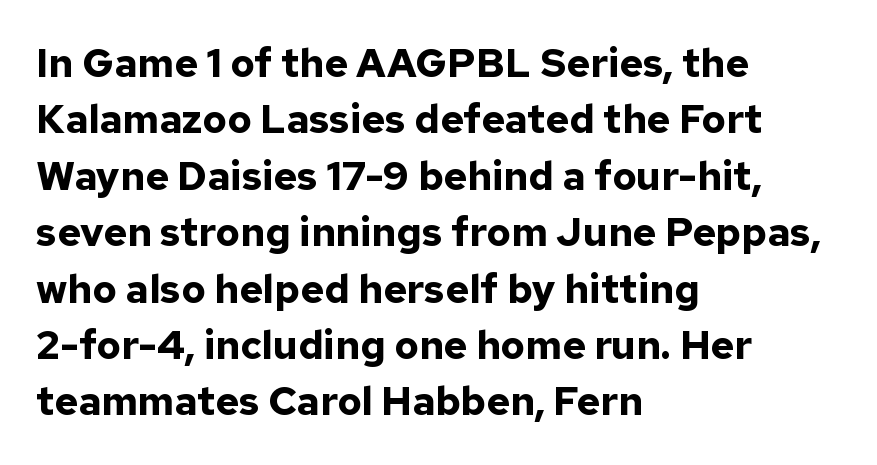
{"serif": "no", "italic": "no", "bold": "yes", "weight": "bold", "width": "normal", "stroke_contrast": "low", "x_height": "medium", "monospaced": "no", "underline": "no", "align": "left", "line_spacing": "normal", "line_spacing_ratio": 1.41, "letter_spacing": "normal", "letter_spacing_em": 0.0, "glyph_px": 40}
